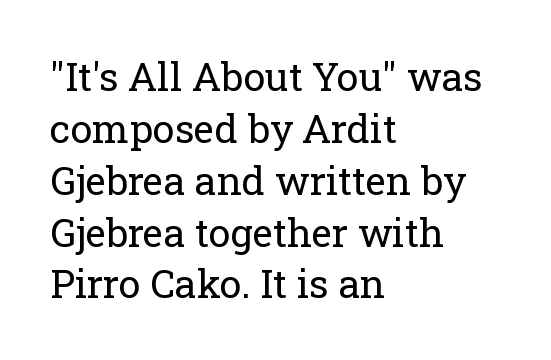
{"serif": "yes", "italic": "no", "bold": "no", "weight": "regular", "width": "normal", "stroke_contrast": "low", "x_height": "medium", "monospaced": "no", "underline": "no", "align": "left", "line_spacing": "normal", "line_spacing_ratio": 1.33, "letter_spacing": "normal", "letter_spacing_em": 0.0, "glyph_px": 39}
